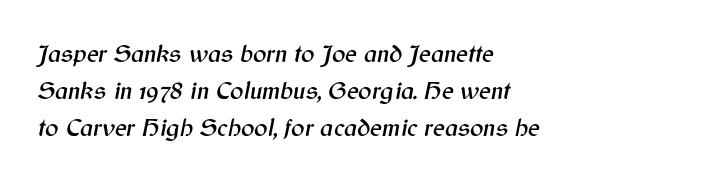
The image shows 25 px text type, italic (leaning right); set left-aligned, normal line spacing (1.48x), normal letter spacing, not underlined.
